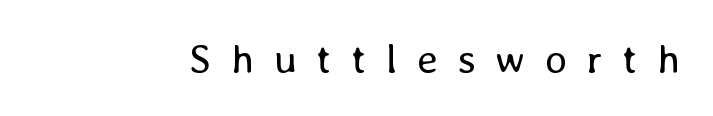
The image shows 41 px regular-weight type, upright; set unusually wide letter spacing (+0.48 em), not underlined; low stroke contrast and a medium x-height.
